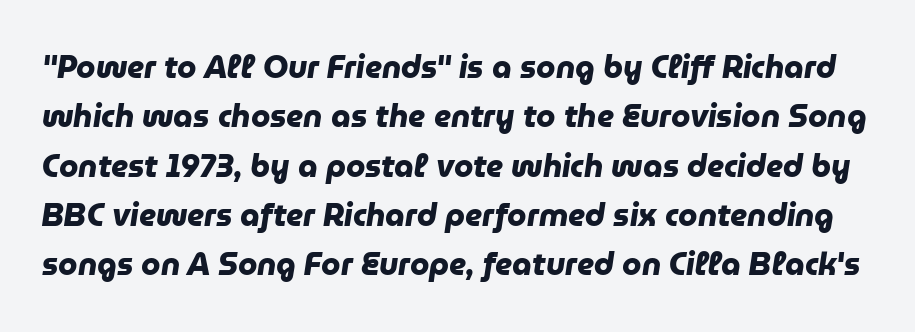
The image shows 31 px heavy sans-serif type; set normal line spacing (1.59x), normal letter spacing, not underlined; low stroke contrast and a medium x-height.
